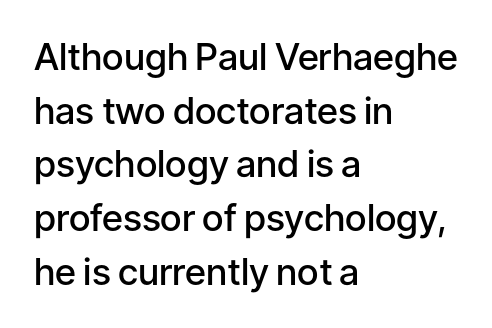
{"serif": "no", "italic": "no", "bold": "semi", "weight": "semibold", "width": "normal", "stroke_contrast": "low", "x_height": "medium", "monospaced": "no", "underline": "no", "align": "left", "line_spacing": "normal", "line_spacing_ratio": 1.45, "letter_spacing": "normal", "letter_spacing_em": 0.0, "glyph_px": 37}
